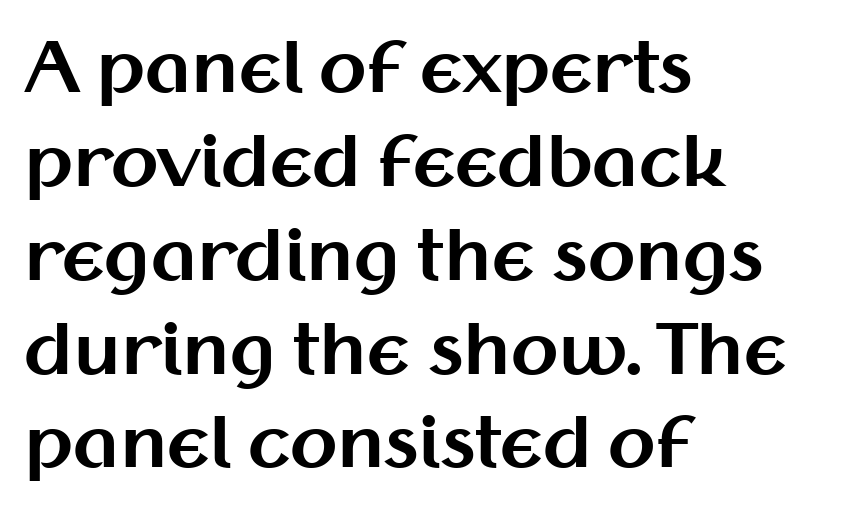
Q: Is the text bold? A: Yes.
Q: Is the text italic (slanted)? A: No, it is upright.
Q: Is the typeface a serif or a sans-serif typeface? A: Sans-serif.
Q: Is the text underlined? A: No.
Q: How is the paragraph aligned? A: Left-aligned.
Q: Is the spacing between letters normal or unusually wide? A: Normal.
Q: Is the spacing between lines tight, normal or loose? A: Normal.
Q: Width (condensed, normal, or wide)? A: Normal.
Q: Stroke contrast? A: Medium.
Q: x-height? A: Medium.
Q: Monospaced? A: No.
